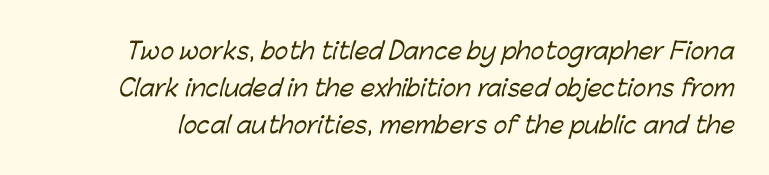
{"underline": "no", "line_spacing": "normal", "line_spacing_ratio": 1.6, "letter_spacing": "normal", "letter_spacing_em": 0.0, "glyph_px": 23}
